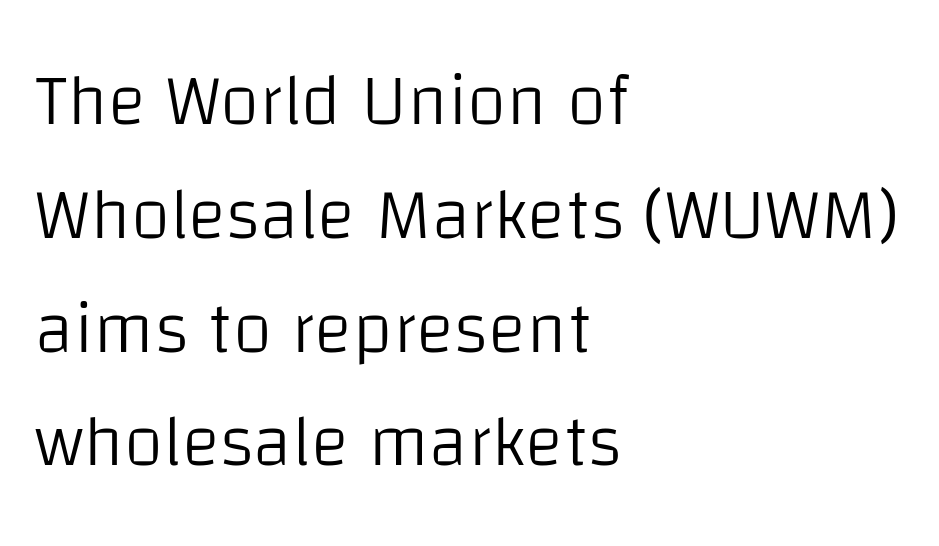
Q: Is the text bold? A: No.
Q: Is the text italic (slanted)? A: No, it is upright.
Q: Is the typeface a serif or a sans-serif typeface? A: Sans-serif.
Q: Is the text underlined? A: No.
Q: How is the paragraph aligned? A: Left-aligned.
Q: Is the spacing between letters normal or unusually wide? A: Normal.
Q: Is the spacing between lines tight, normal or loose? A: Normal.
Q: Width (condensed, normal, or wide)? A: Normal.
Q: Stroke contrast? A: Low.
Q: x-height? A: Large.
Q: Monospaced? A: No.
